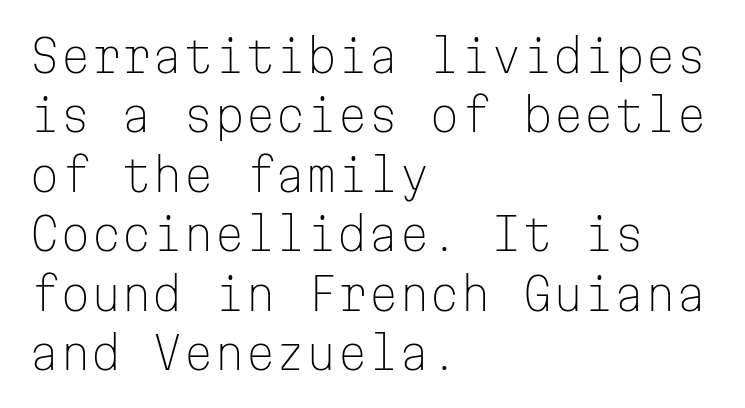
Each word holds together tightly as a unit, with standard inter-letter gaps. Interline gaps are of average width in this sample. Fixed-width glyphs throughout — classic coding-font behaviour. Is there any slant? The stems are plumb. The paragraph has a hard left edge and a soft right edge.
